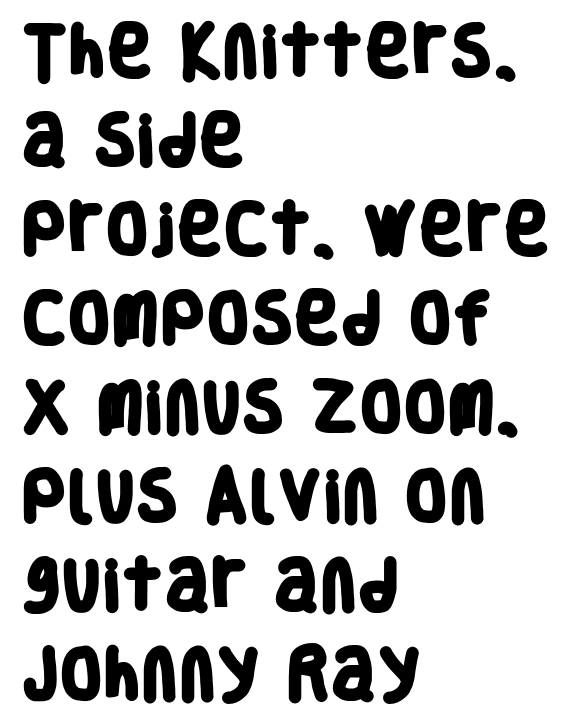
{"serif": "no", "bold": "yes", "weight": "heavy", "width": "condensed", "stroke_contrast": "low", "x_height": "large", "monospaced": "no", "underline": "no", "align": "left", "line_spacing": "normal", "line_spacing_ratio": 1.59, "letter_spacing": "normal", "letter_spacing_em": 0.0, "glyph_px": 56}
